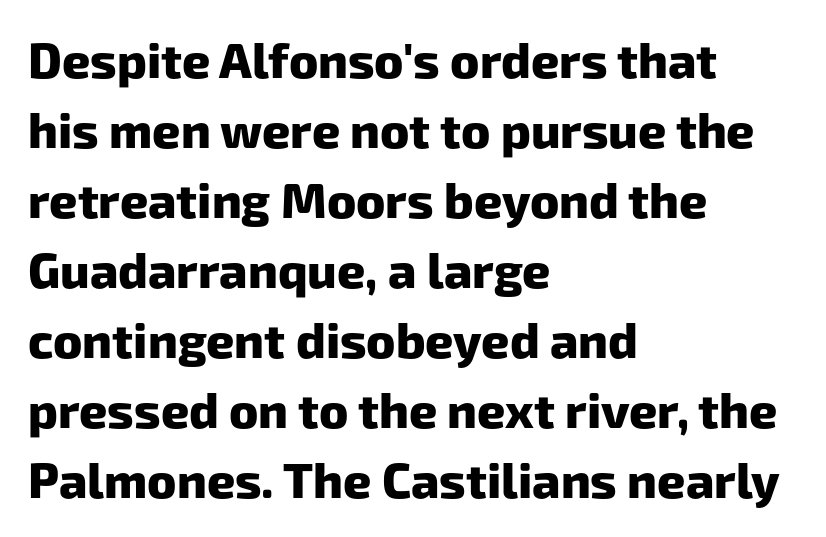
Look at the stroke-to-counter ratio: heavy, a bold. The rendering uses a moderate line-height, typical for paragraphs. To sum up the face: it is a sans, with no serifs. Quick note: underline off.
